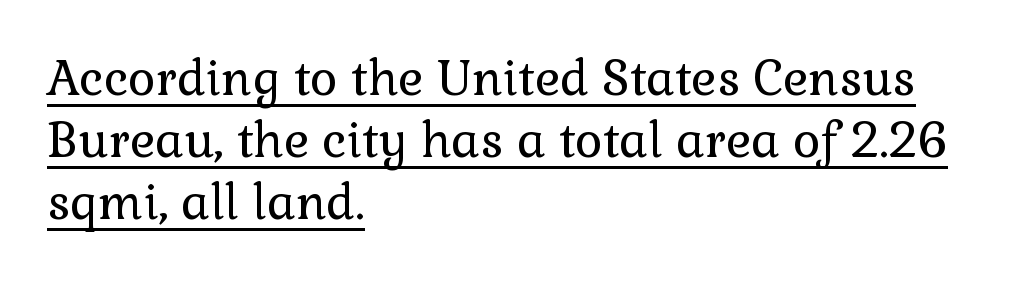
{"serif": "yes", "italic": "no", "bold": "no", "weight": "regular", "width": "normal", "x_height": "medium", "monospaced": "no", "underline": "yes", "align": "left", "line_spacing": "normal", "line_spacing_ratio": 1.29, "letter_spacing": "normal", "letter_spacing_em": 0.0, "glyph_px": 48}
